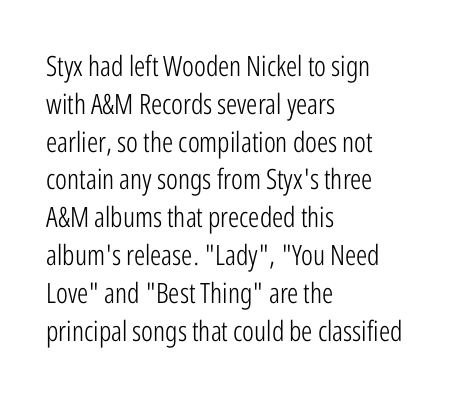
These lines are rendered in a variable-pitch font. The lettering stays uniformly vertical, giving the passage a roman look. Compared with typical paragraphs, the rows here are spaced about the same. Tracking here is standard; glyphs follow each other at the usual distance. The passage is arranged the way most books set body copy — flush left.
